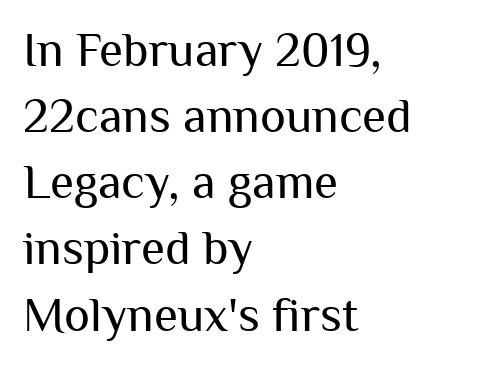
{"serif": "no", "italic": "no", "bold": "no", "weight": "regular", "width": "normal", "stroke_contrast": "medium", "x_height": "medium", "monospaced": "no", "underline": "no", "align": "left", "line_spacing": "normal", "line_spacing_ratio": 1.35, "letter_spacing": "normal", "letter_spacing_em": 0.0, "glyph_px": 49}
